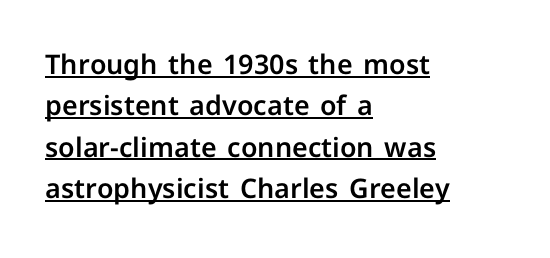
The image shows 27 px text type, upright; set left-aligned, normal line spacing (1.53x), normal letter spacing, underlined.
